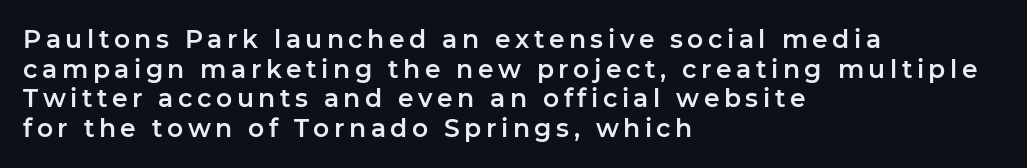
Q: Is the text italic (slanted)? A: No, it is upright.
Q: Is the text underlined? A: No.
Q: How is the paragraph aligned? A: Left-aligned.
